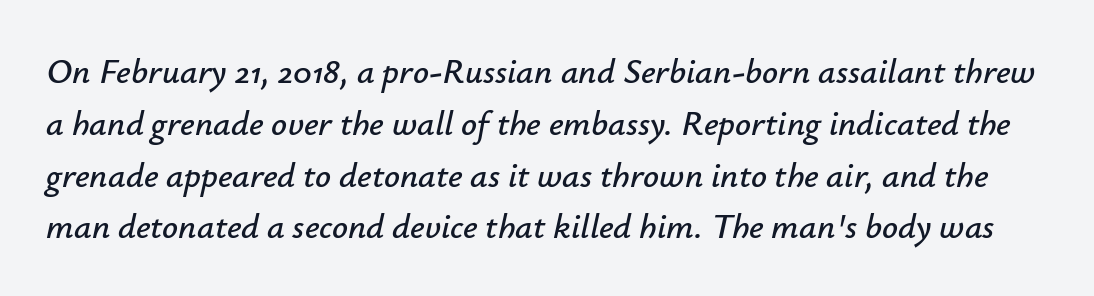
{"italic": "yes", "lean": "right", "slant_degrees": 12, "width": "normal", "stroke_contrast": "low", "x_height": "small", "monospaced": "no", "underline": "no", "line_spacing": "normal", "line_spacing_ratio": 1.48, "letter_spacing": "normal", "letter_spacing_em": 0.0, "glyph_px": 35}
